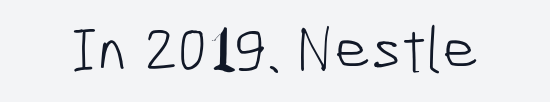
Underlining? Definitely not there. Serif or sans? Sans — the stroke terminals are bare. Nobody touched the tracking dial on this one. Looks like regular typesetting: each glyph gets only the width it needs. Letters have the restrained weight of plain body copy at most.
